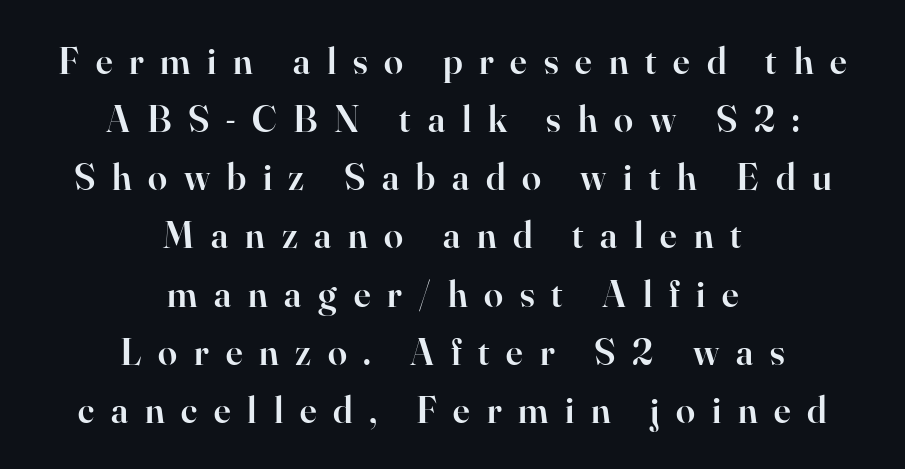
{"serif": "yes", "italic": "no", "bold": "semi", "weight": "semibold", "width": "normal", "stroke_contrast": "high", "x_height": "small", "monospaced": "no", "underline": "no", "align": "center", "line_spacing": "normal", "line_spacing_ratio": 1.53, "letter_spacing": "wide", "letter_spacing_em": 0.44, "glyph_px": 38}
